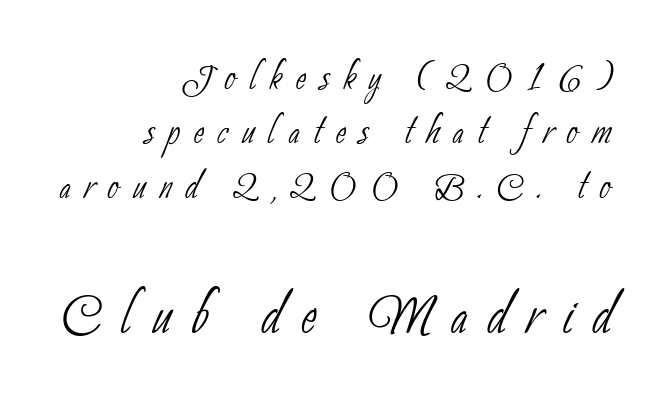
{"serif": "no", "bold": "no", "weight": "thin", "width": "condensed", "stroke_contrast": "low", "x_height": "small", "monospaced": "no", "underline": "no", "align": "right", "line_spacing": "tight", "line_spacing_ratio": 1.09, "letter_spacing": "wide", "letter_spacing_em": 0.27, "larger_block": "second", "size_ratio": 1.5, "glyph_px": 75}
